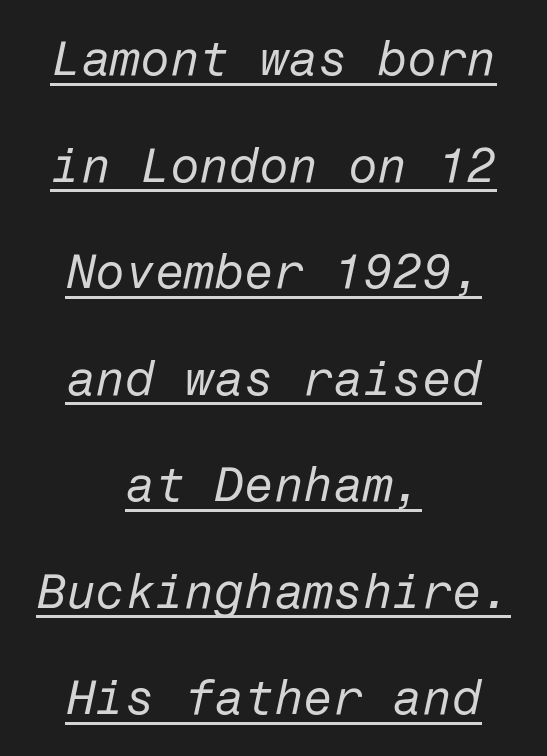
The strokes carry an ordinary text weight at most. The lettering tilts uniformly, giving the passage an italic look. Reading down the block, each line starts at a different indent, mirrored at its end. Leading is clearly above the norm, producing a sparse column. The rendering uses the underline text-decoration. The horizontal fit of the characters is conventional and even.
